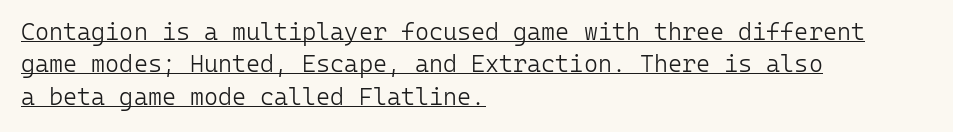
{"italic": "no", "bold": "no", "underline": "yes", "align": "left", "line_spacing": "normal", "line_spacing_ratio": 1.35, "letter_spacing": "normal", "letter_spacing_em": 0.0, "glyph_px": 24}
